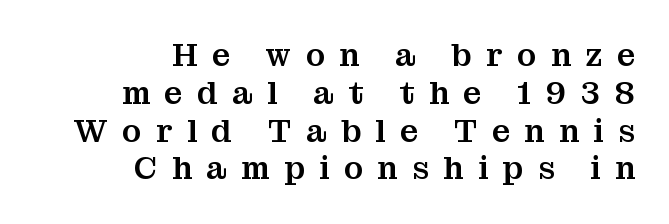
The image shows 32 px serif type, upright; set right-aligned, line spacing 1.18x, unusually wide letter spacing (+0.45 em), not underlined; medium stroke contrast and a medium x-height.
